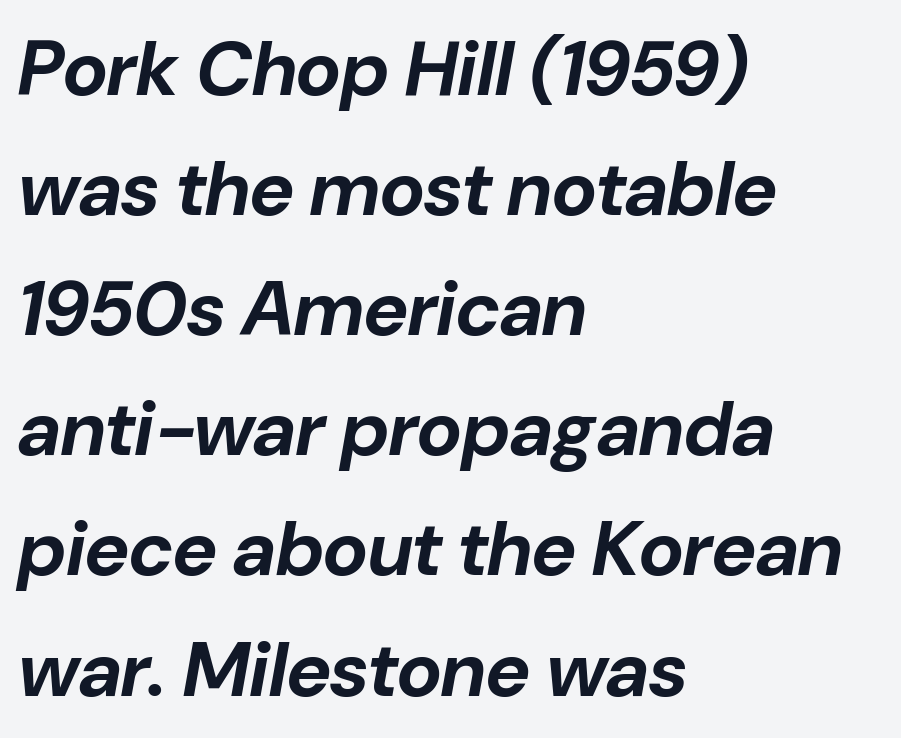
The image shows 77 px bold type, italic (leaning right); set left-aligned, normal line spacing (1.56x), normal letter spacing, not underlined; low stroke contrast and a medium x-height.
